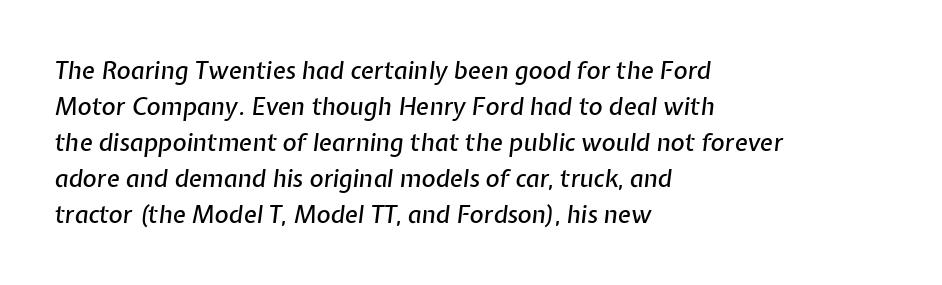
{"italic": "yes", "lean": "right", "slant_degrees": 7, "underline": "no", "align": "left", "line_spacing": "normal", "line_spacing_ratio": 1.5, "letter_spacing": "normal", "letter_spacing_em": 0.0, "glyph_px": 24}
